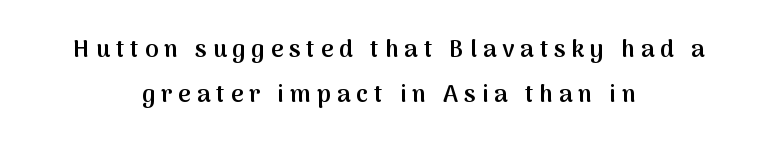
The image shows 24 px text type, upright; set centered, line spacing 1.86x, unusually wide letter spacing (+0.25 em), not underlined.
